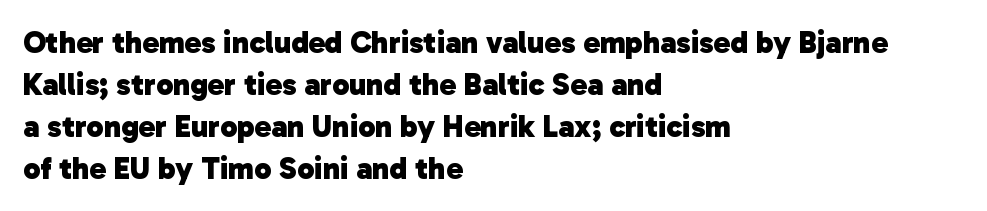
The image shows 31 px heavy sans-serif type; set left-aligned, normal line spacing (1.35x), normal letter spacing, not underlined; low stroke contrast and a medium x-height.
